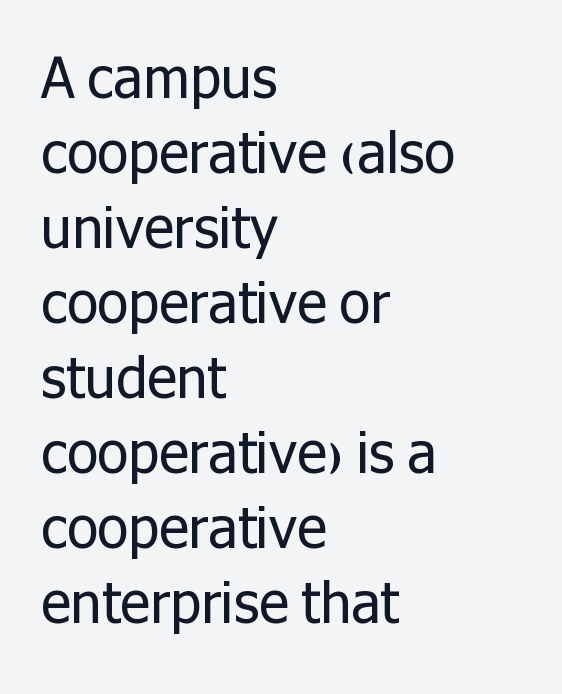
The image shows 56 px regular-weight sans-serif type, upright; set left-aligned, normal line spacing (1.34x), normal letter spacing, not underlined; low stroke contrast and a medium x-height.
